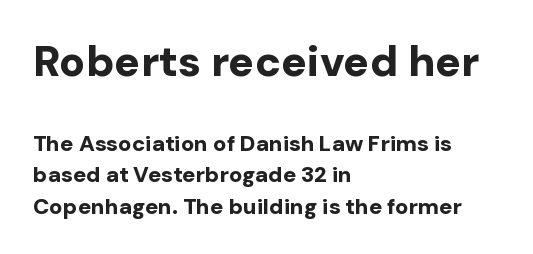
The image shows 43 px bold sans-serif type, upright; set left-aligned, normal line spacing (1.43x), normal letter spacing, not underlined; the first (top) block is 1.95x larger; low stroke contrast and a medium x-height.
